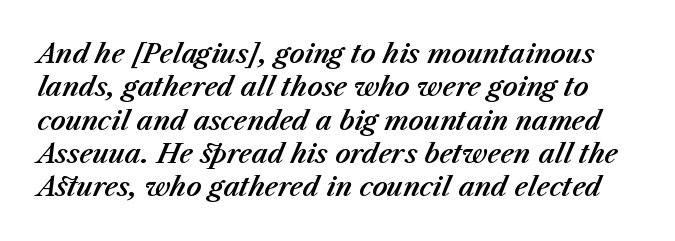
Any mark beneath the type? The region is blank. These lines keep a tight, regular rhythm from letter to letter. This is oblique type, the kind used for emphasis or titles. Reading down the column, the eye jumps a familiar distance to each next line.
